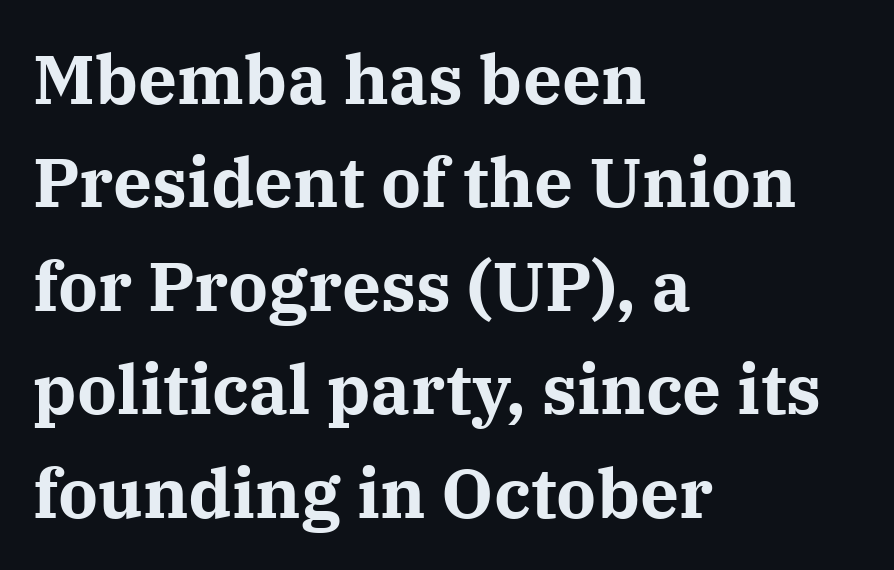
Q: Is the text bold? A: Yes.
Q: Is the text italic (slanted)? A: No, it is upright.
Q: Is the typeface a serif or a sans-serif typeface? A: Serif.
Q: Is the text underlined? A: No.
Q: How is the paragraph aligned? A: Left-aligned.
Q: Is the spacing between letters normal or unusually wide? A: Normal.
Q: Is the spacing between lines tight, normal or loose? A: Normal.
Q: Width (condensed, normal, or wide)? A: Normal.
Q: Stroke contrast? A: Medium.
Q: x-height? A: Medium.
Q: Monospaced? A: No.
